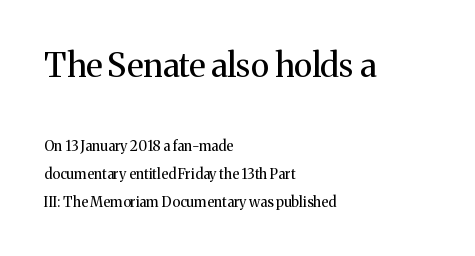
Q: Is the text bold? A: No.
Q: Is the text italic (slanted)? A: No, it is upright.
Q: Is the typeface a serif or a sans-serif typeface? A: Serif.
Q: Is the text underlined? A: No.
Q: How is the paragraph aligned? A: Left-aligned.
Q: Is the spacing between letters normal or unusually wide? A: Normal.
Q: Is the spacing between lines tight, normal or loose? A: Loose.
Q: Which block of text is set in a larger size, the first (top) or the second (bottom)? A: The first (top) one.
Q: Width (condensed, normal, or wide)? A: Normal.
Q: Stroke contrast? A: Medium.
Q: x-height? A: Medium.
Q: Monospaced? A: No.
